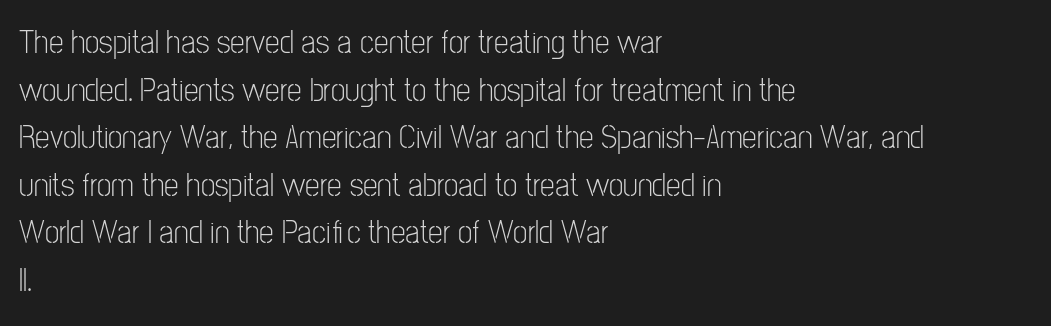
Quick note: not italic, upright. The space directly below the letters is spotless. These lines stack with their left ends in a neat column. Regular leading.
